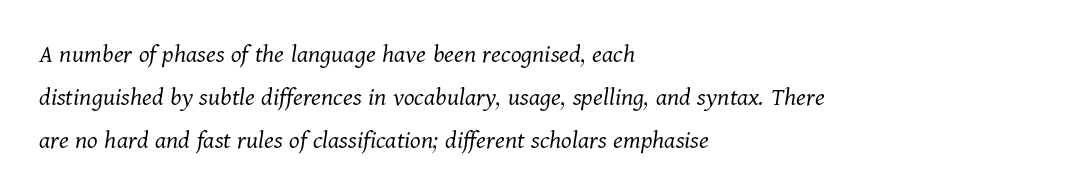
Summary of weight: not heavy and not bold. Every character sits at an angle, as italics do. Words appear dense and cohesive because spacing is normal. How would I describe the line gaps? Plain and ordinary.
